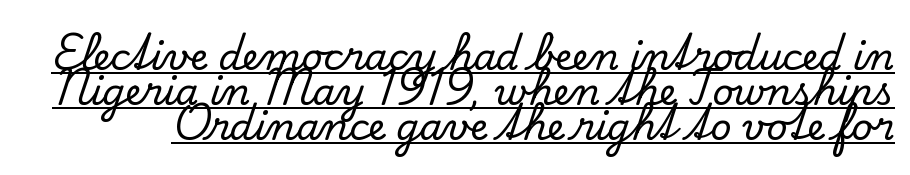
Q: Is the text italic (slanted)? A: Yes.
Q: Is the typeface a serif or a sans-serif typeface? A: Serif.
Q: Is the text underlined? A: Yes.
Q: Is the spacing between letters normal or unusually wide? A: Normal.
Q: Is the spacing between lines tight, normal or loose? A: Tight.
Q: Width (condensed, normal, or wide)? A: Normal.
Q: Stroke contrast? A: Low.
Q: x-height? A: Small.
Q: Monospaced? A: No.
